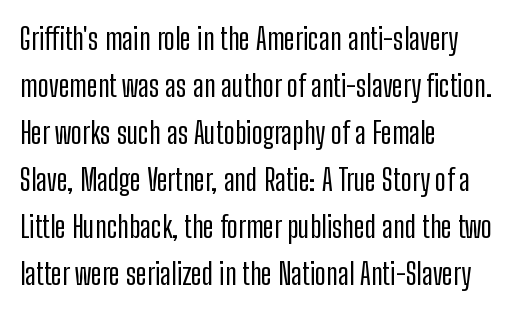
Proportional: the letters do not fall into vertical columns. The lines in this sample share a left origin and differ only in where they stop. Has an underline been added? It has not. The face used here is rendered with its standard letterfit.
